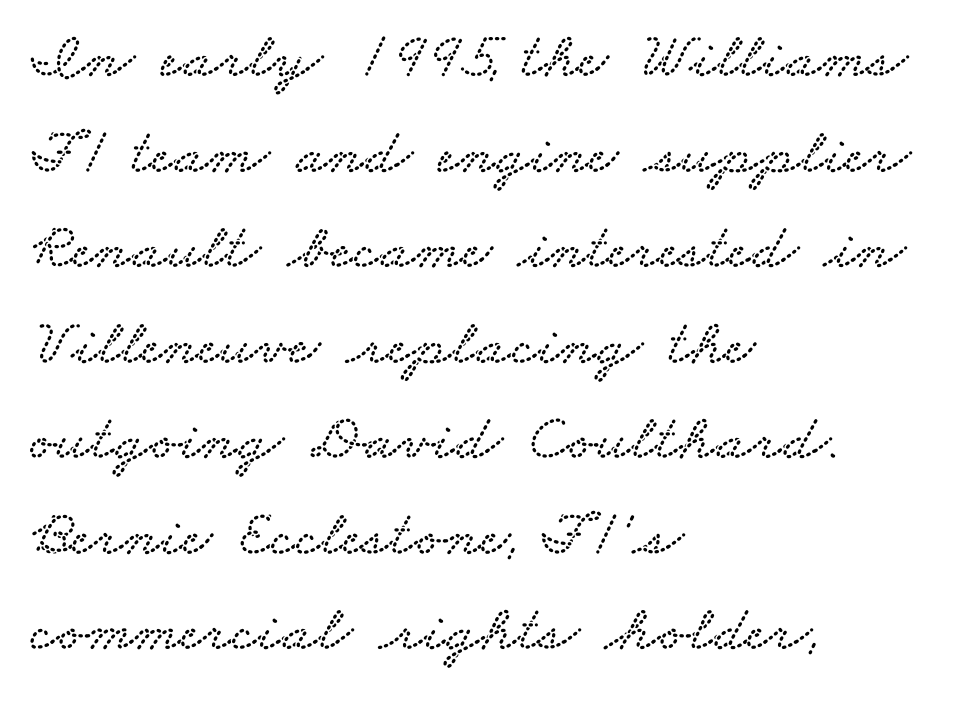
{"serif": "yes", "width": "wide", "stroke_contrast": "low", "x_height": "small", "monospaced": "no", "underline": "no", "align": "left", "line_spacing": "normal", "line_spacing_ratio": 1.47, "letter_spacing": "normal", "letter_spacing_em": 0.0, "glyph_px": 65}
